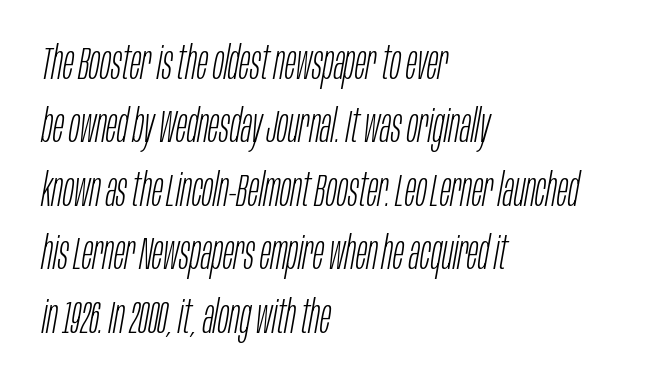
Q: Is the text bold? A: No.
Q: Is the text italic (slanted)? A: Yes, it leans right by about 10 degrees.
Q: Is the text underlined? A: No.
Q: How is the paragraph aligned? A: Left-aligned.
Q: Is the spacing between letters normal or unusually wide? A: Normal.
Q: Is the spacing between lines tight, normal or loose? A: Normal.
Q: Width (condensed, normal, or wide)? A: Condensed.
Q: Stroke contrast? A: Low.
Q: x-height? A: Large.
Q: Monospaced? A: No.
